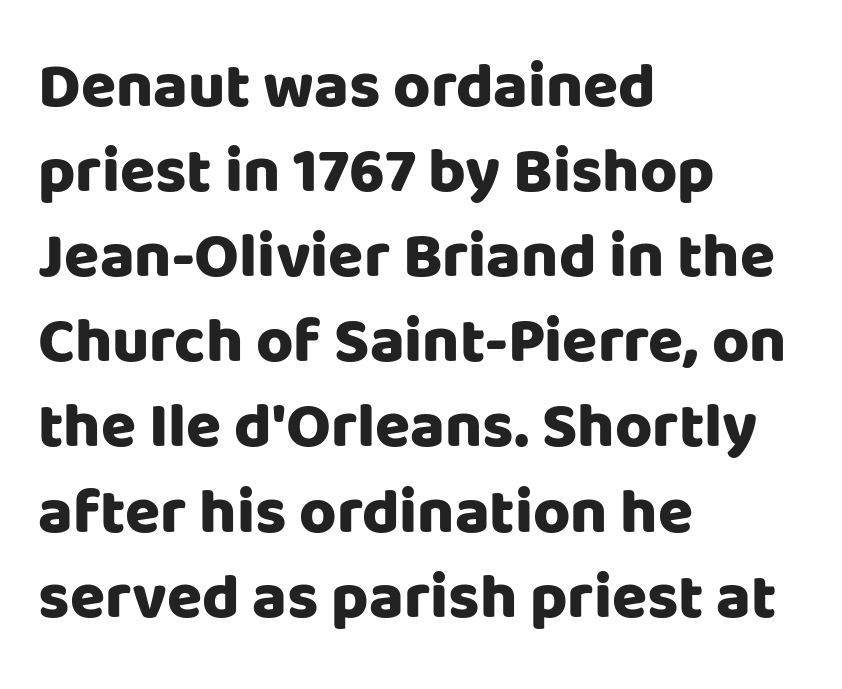
{"serif": "no", "italic": "no", "bold": "yes", "weight": "heavy", "width": "normal", "stroke_contrast": "low", "x_height": "large", "monospaced": "no", "underline": "no", "align": "left", "line_spacing": "normal", "line_spacing_ratio": 1.33, "letter_spacing": "normal", "letter_spacing_em": 0.0, "glyph_px": 64}
